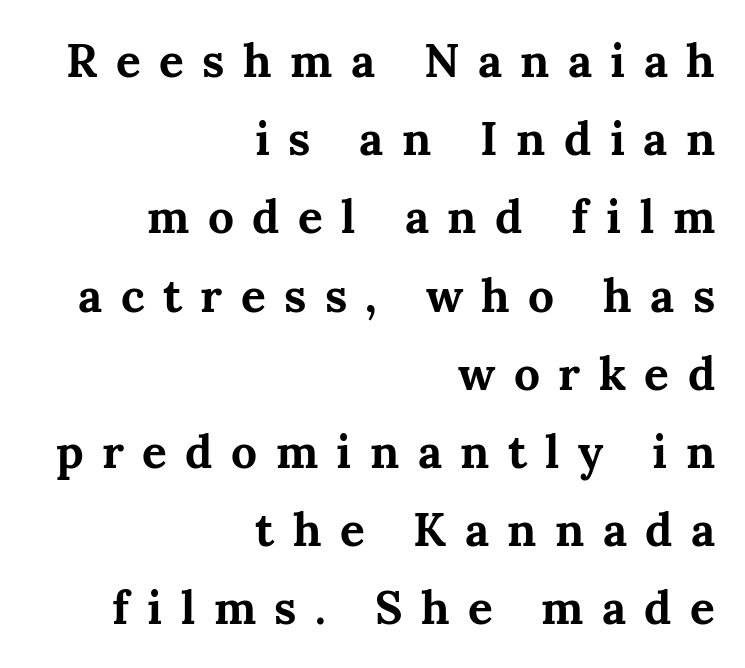
Character widths vary here, with narrow letters taking less room than wide ones. Descenders are the only things crossing below the line. The rendering shows small feet on the letterforms — a serif design. Stroke thickness is high; the sample reads as a true bold. Is there any slant? The stems are plumb. Line ends are locked; line starts wander.
